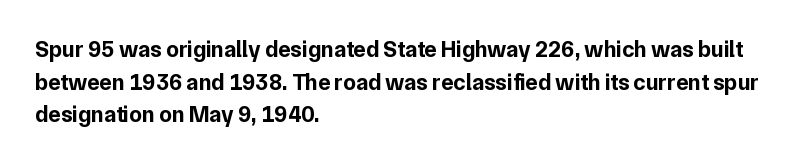
Here the glyphs are tracked normally, forming tight word shapes. One-word summary of the alignment: left. In terms of posture, this sample is upright. Notice how thick the strokes are: this is what a full bold looks like. The lines sit at an ordinary, default distance from one another.
